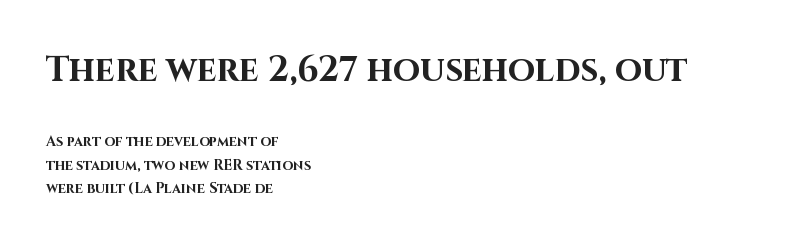
The image shows 35 px bold sans-serif type, upright; set left-aligned, normal line spacing (1.67x), normal letter spacing, not underlined; the first (top) block is 2.5x larger; high stroke contrast and a large x-height.
